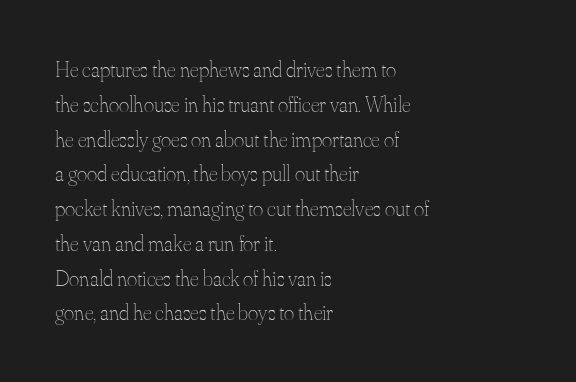
All the whitespace from short lines collects on the right. No extra tracking has been applied to these lines. Characters remain perfectly vertical along every line. The space beneath each line is pristine and unruled. Vertical stems look standard width or narrower in stroke.
